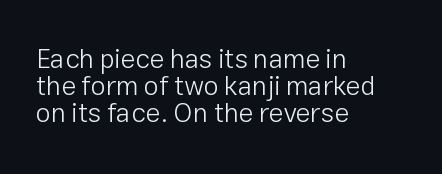
Q: Is the text bold? A: No.
Q: Is the text italic (slanted)? A: No, it is upright.
Q: Is the text underlined? A: No.
Q: How is the paragraph aligned? A: Left-aligned.
Q: Is the spacing between letters normal or unusually wide? A: Normal.
Q: Is the spacing between lines tight, normal or loose? A: Tight.
